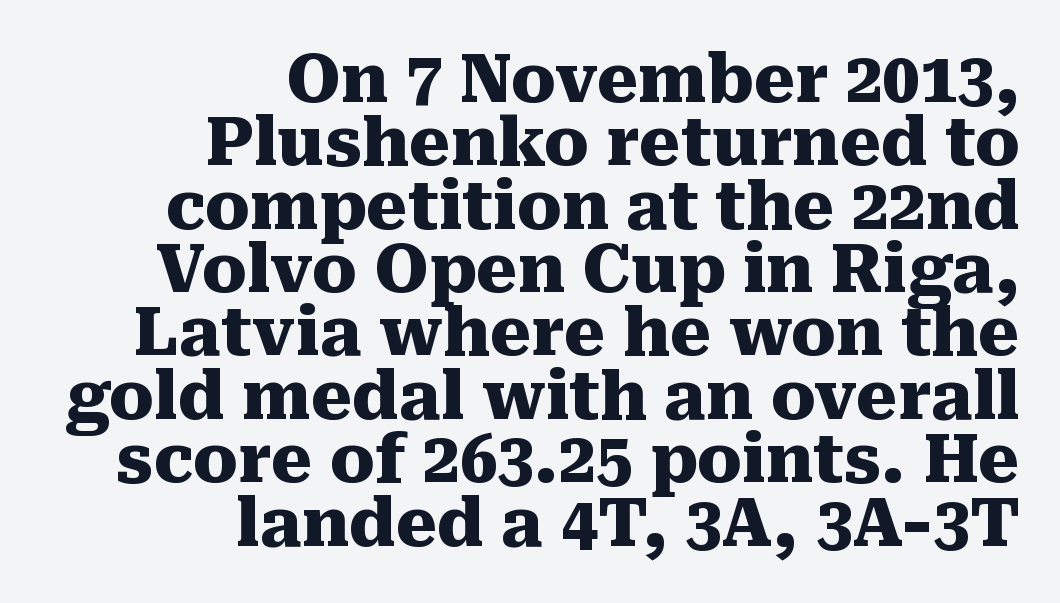
It's the straight-up-and-down kind of type. This rendering uses right alignment, leaving the left contour irregular. What stands out about the letter spacing? Nothing — it is the standard amount. Varying glyph widths throughout — classic text-font behaviour.
